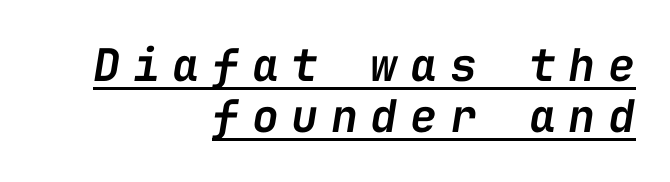
I'd describe the lettering as semibold — firm but not a full bold. Compared with typical paragraphs, the rows here are closer together. Looks like terminal output: every glyph gets an equal slot. Rendered with sloped, italic letterforms. Short and long lines alike share a common ending point at right.
